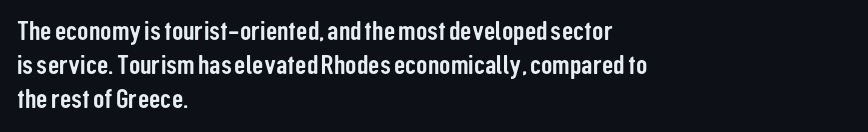
Q: Is the text italic (slanted)? A: No, it is upright.
Q: Is the typeface a serif or a sans-serif typeface? A: Sans-serif.
Q: Is the text underlined? A: No.
Q: How is the paragraph aligned? A: Left-aligned.
Q: Is the spacing between letters normal or unusually wide? A: Normal.
Q: Width (condensed, normal, or wide)? A: Condensed.
Q: Stroke contrast? A: Low.
Q: x-height? A: Medium.
Q: Monospaced? A: No.
